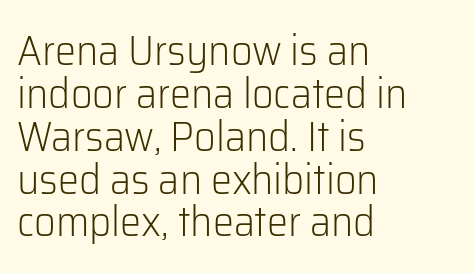
{"serif": "no", "italic": "no", "bold": "no", "weight": "light", "width": "normal", "stroke_contrast": "low", "x_height": "medium", "monospaced": "no", "underline": "no", "align": "left", "line_spacing": "tight", "line_spacing_ratio": 1.02, "letter_spacing": "normal", "letter_spacing_em": 0.0, "glyph_px": 42}
